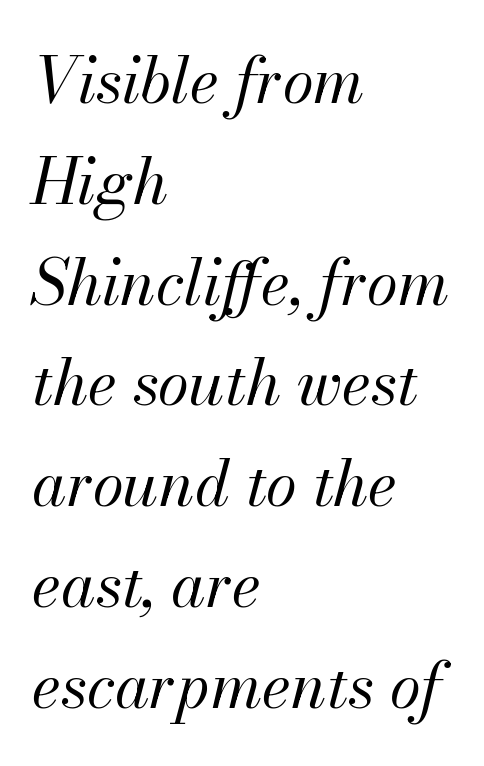
{"italic": "yes", "lean": "right", "slant_degrees": 13, "bold": "no", "weight": "regular", "width": "normal", "stroke_contrast": "medium", "x_height": "small", "monospaced": "no", "underline": "no", "align": "left", "line_spacing": "normal", "line_spacing_ratio": 1.6, "letter_spacing": "normal", "letter_spacing_em": 0.0, "glyph_px": 63}
